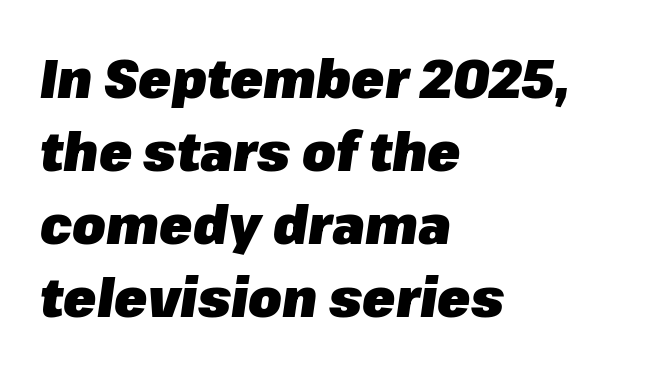
{"italic": "yes", "lean": "right", "slant_degrees": 8, "bold": "yes", "weight": "heavy", "width": "normal", "stroke_contrast": "low", "x_height": "medium", "monospaced": "no", "underline": "no", "align": "left", "line_spacing": "normal", "line_spacing_ratio": 1.35, "letter_spacing": "normal", "letter_spacing_em": 0.0, "glyph_px": 54}
